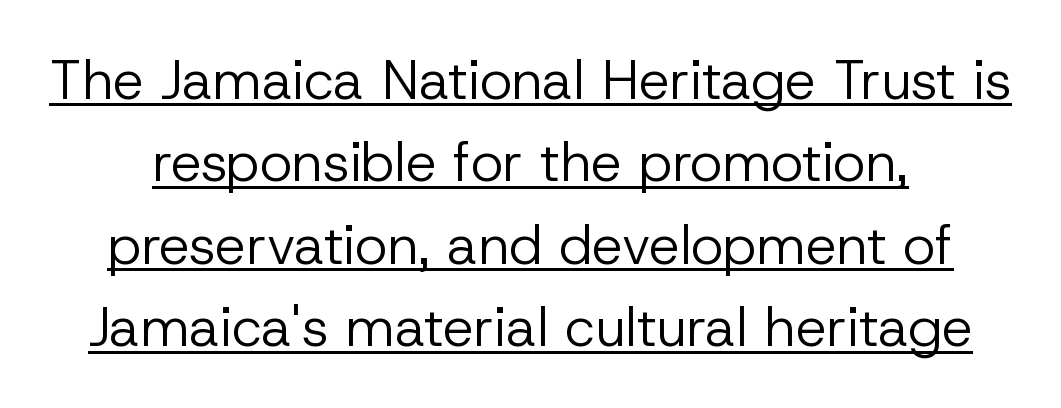
This sample keeps an unexceptional amount of space between lines. Serif or sans? Sans — the stroke terminals are bare. The glyphs are accompanied by a horizontal stroke just below them. Nobody touched the tracking dial on this one.
